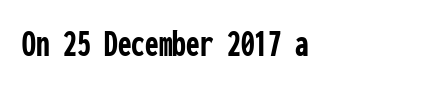
Q: Is the text bold? A: Yes.
Q: Is the text italic (slanted)? A: No, it is upright.
Q: Is the typeface a serif or a sans-serif typeface? A: Sans-serif.
Q: Is the text underlined? A: No.
Q: Is the spacing between letters normal or unusually wide? A: Normal.
Q: Width (condensed, normal, or wide)? A: Condensed.
Q: Stroke contrast? A: Low.
Q: x-height? A: Medium.
Q: Monospaced? A: Yes.
